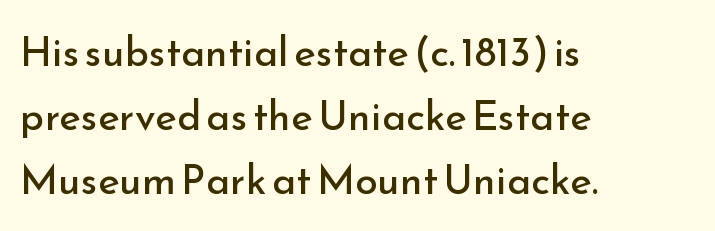
Q: Is the text bold? A: No.
Q: Is the text italic (slanted)? A: No, it is upright.
Q: Is the typeface a serif or a sans-serif typeface? A: Sans-serif.
Q: Is the text underlined? A: No.
Q: How is the paragraph aligned? A: Left-aligned.
Q: Is the spacing between letters normal or unusually wide? A: Normal.
Q: Is the spacing between lines tight, normal or loose? A: Normal.
Q: Width (condensed, normal, or wide)? A: Normal.
Q: Stroke contrast? A: Low.
Q: x-height? A: Small.
Q: Monospaced? A: No.
